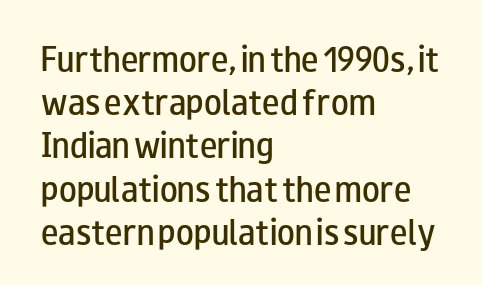
{"serif": "no", "italic": "no", "bold": "semi", "weight": "semibold", "width": "wide", "stroke_contrast": "low", "x_height": "small", "monospaced": "no", "underline": "no", "align": "left", "line_spacing": "normal", "line_spacing_ratio": 1.49, "letter_spacing": "normal", "letter_spacing_em": 0.0, "glyph_px": 29}
